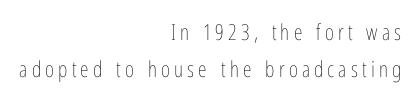
Students, observe: this is what conventionally led text looks like. Casual observation: everything's shoved over to the right. Decoration check: the copy has no underline. Is this a heavy cut? Hardly; it is regular or lighter.
